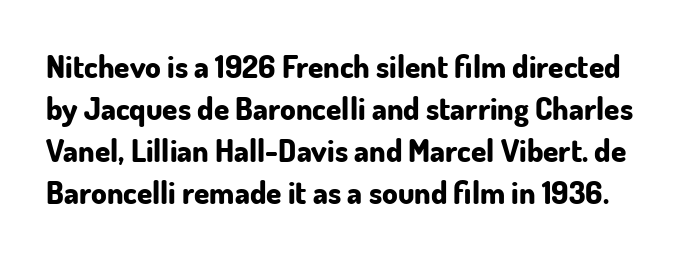
The image shows 31 px bold sans-serif type, upright; set normal line spacing (1.35x), normal letter spacing, not underlined; low stroke contrast and a small x-height.
